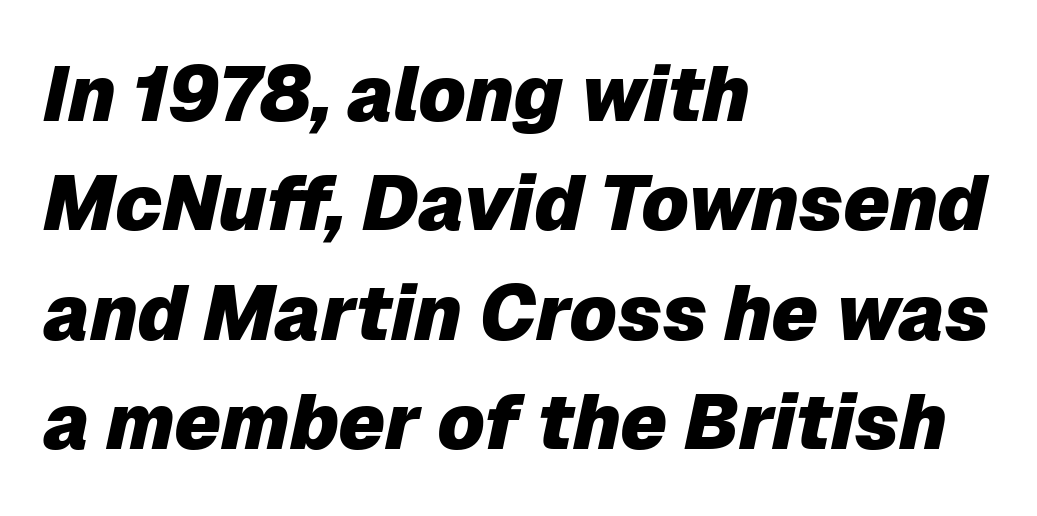
Q: Is the text bold? A: Yes.
Q: Is the text italic (slanted)? A: Yes, it leans right by about 12 degrees.
Q: Is the text underlined? A: No.
Q: How is the paragraph aligned? A: Left-aligned.
Q: Is the spacing between letters normal or unusually wide? A: Normal.
Q: Is the spacing between lines tight, normal or loose? A: Normal.
Q: Width (condensed, normal, or wide)? A: Normal.
Q: Stroke contrast? A: Low.
Q: x-height? A: Medium.
Q: Monospaced? A: No.
